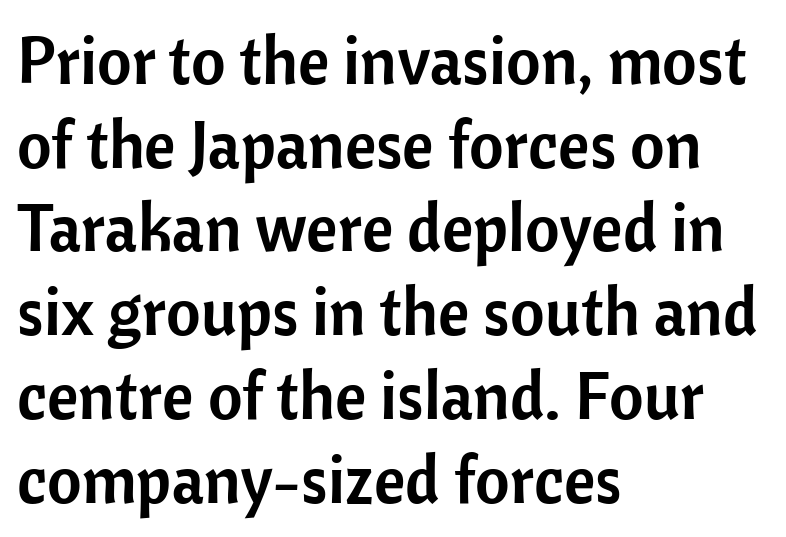
{"serif": "no", "italic": "no", "width": "normal", "stroke_contrast": "low", "x_height": "medium", "monospaced": "no", "underline": "no", "align": "left", "line_spacing": "normal", "line_spacing_ratio": 1.25, "letter_spacing": "normal", "letter_spacing_em": 0.0, "glyph_px": 67}
